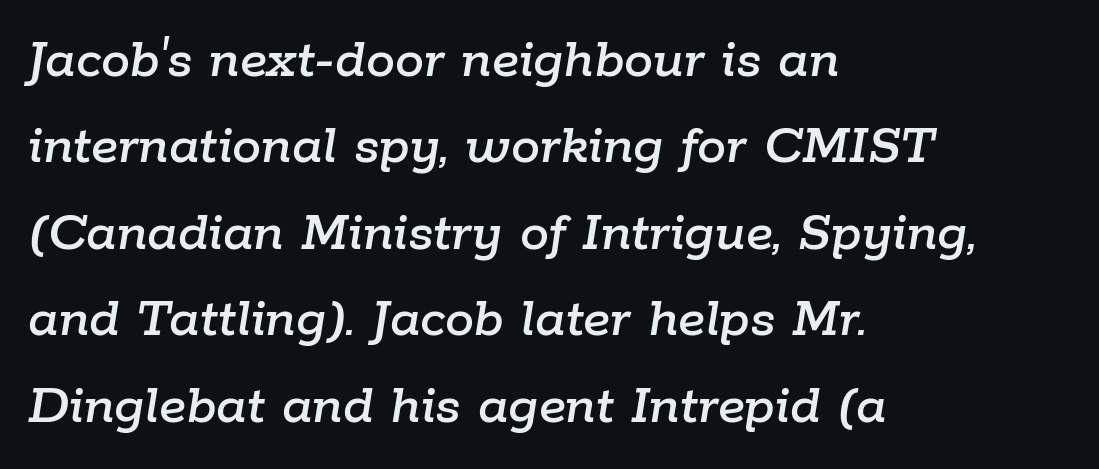
Looks like regular typesetting: each glyph gets only the width it needs. The lines are quadded left. The string is rendered with underlining switched off. The axis of the letterforms is tilted away from vertical. These lines keep a tight, regular rhythm from letter to letter.
